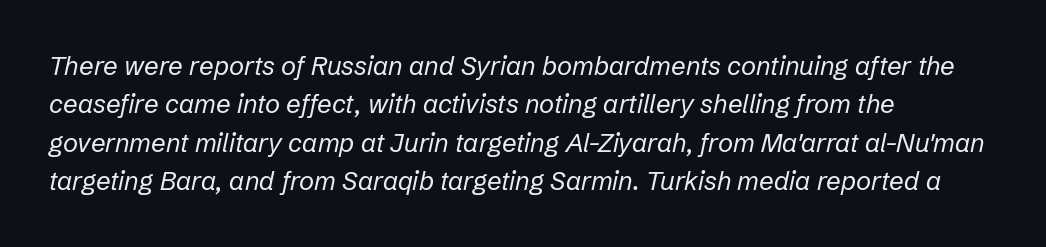
This is not heavy type; no bold has been used. Vertically, the passage feels balanced, rows spaced as you'd expect. Clear beneath every line of the passage. The typesetter chose a ragged-right arrangement here. Is the type slanted? Yes — the strokes lean at a clear angle.
